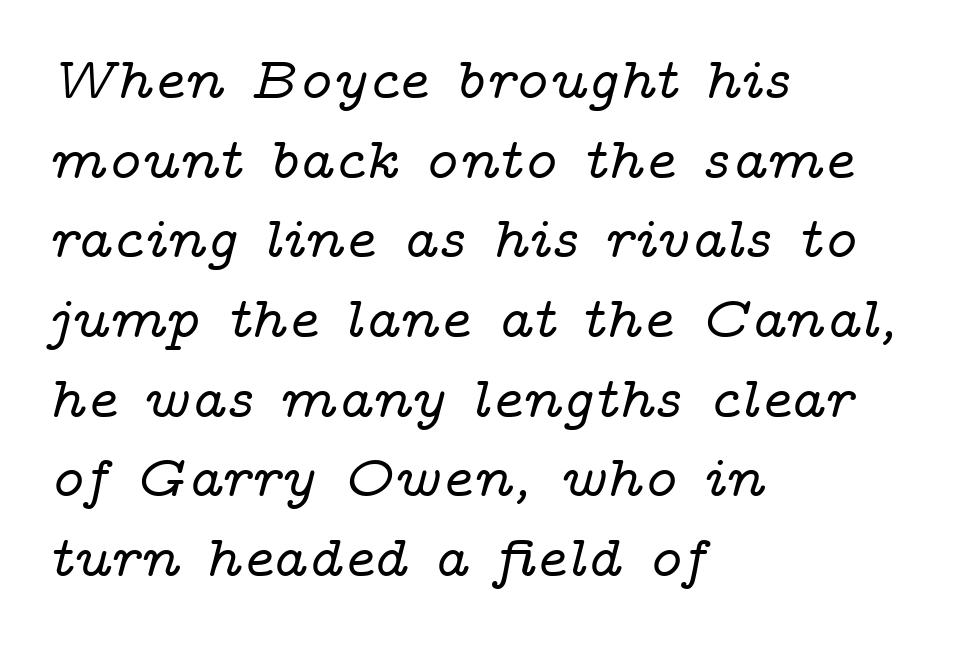
{"serif": "yes", "italic": "yes", "lean": "right", "slant_degrees": 14, "width": "wide", "stroke_contrast": "low", "x_height": "medium", "monospaced": "no", "underline": "no", "align": "left", "line_spacing": "normal", "line_spacing_ratio": 1.35, "letter_spacing": "normal", "letter_spacing_em": 0.0, "glyph_px": 59}
